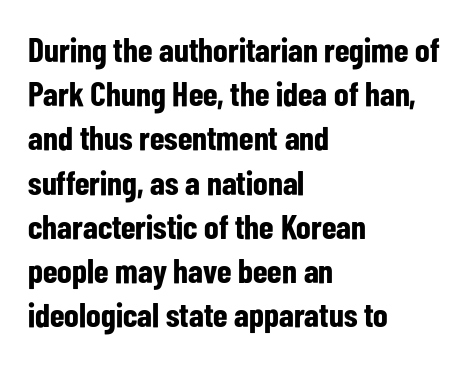
Q: Is the text bold? A: Yes.
Q: Is the text italic (slanted)? A: No, it is upright.
Q: Is the typeface a serif or a sans-serif typeface? A: Sans-serif.
Q: Is the text underlined? A: No.
Q: How is the paragraph aligned? A: Left-aligned.
Q: Is the spacing between letters normal or unusually wide? A: Normal.
Q: Is the spacing between lines tight, normal or loose? A: Normal.
Q: Width (condensed, normal, or wide)? A: Condensed.
Q: Stroke contrast? A: Low.
Q: x-height? A: Medium.
Q: Monospaced? A: No.
